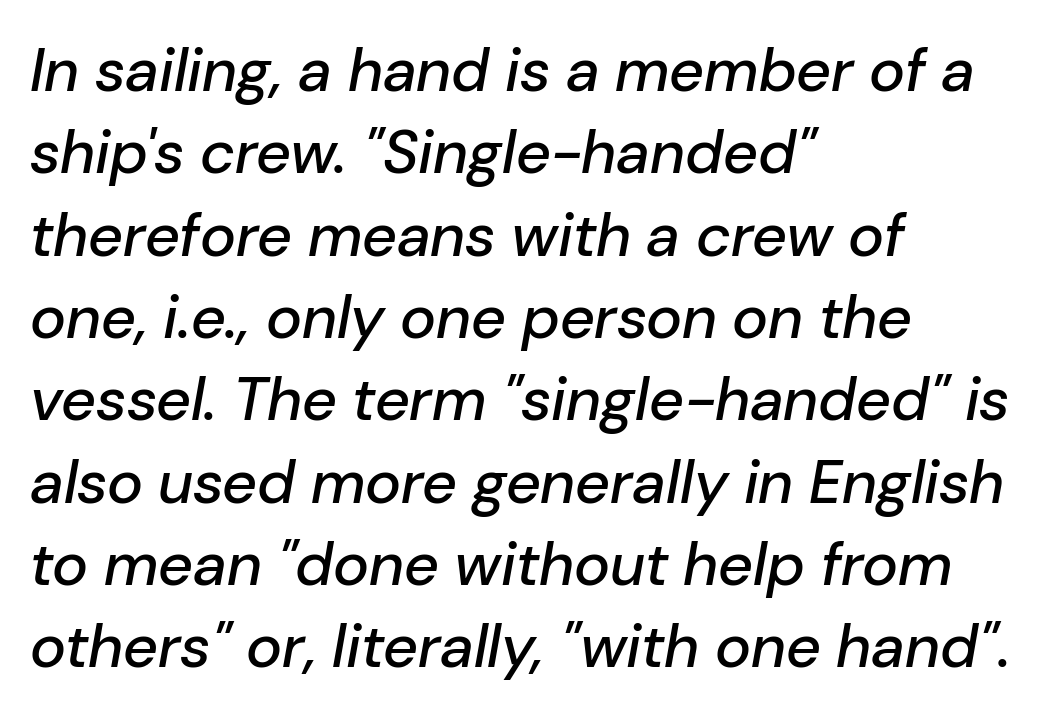
The image shows 61 px text type, italic (leaning right); set left-aligned, normal line spacing (1.35x), normal letter spacing, not underlined; low stroke contrast and a medium x-height.
